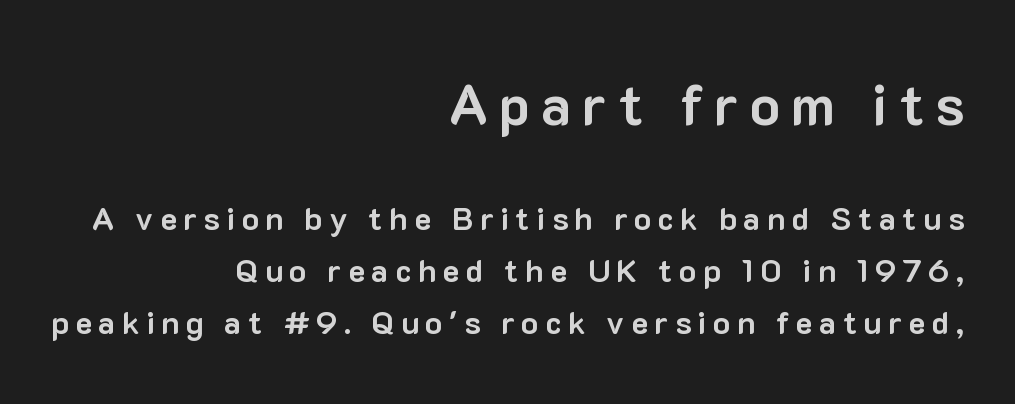
The image shows 56 px bold sans-serif type, upright; set right-aligned, normal line spacing (1.63x), unusually wide letter spacing (+0.2 em), not underlined; the first (top) block is 1.75x larger; low stroke contrast and a medium x-height.
